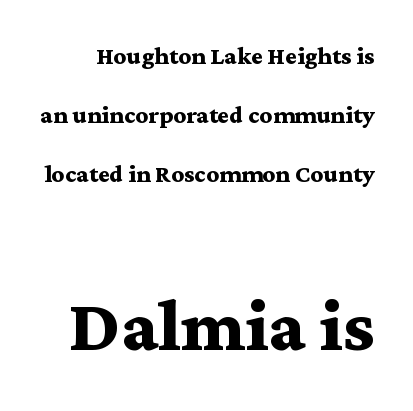
In terms of leading, this rendering errs on the spacious side. The string is rendered with underlining switched off. Observe the ordinary spacing: letters are neighbours, not strangers. Does the type have serifs? Yes, each stem ends in a small foot. This layout puts the modest block above and the oversized block below. The letters stand straight up with perfectly vertical stems.
